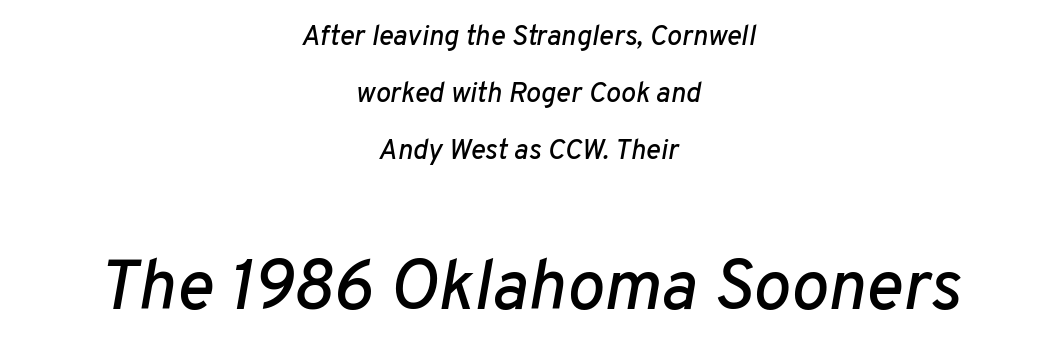
The image shows 70 px text type, italic (leaning right); set centered, loose line spacing (2.03x), normal letter spacing, not underlined; the second (bottom) block is 2.5x larger; low stroke contrast and a medium x-height.
